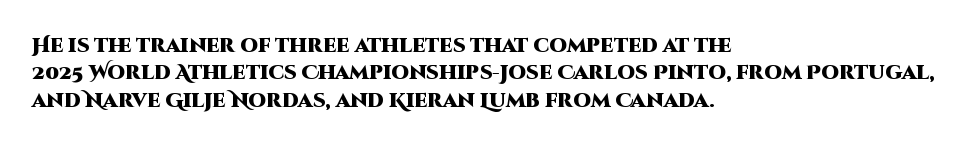
The image shows 20 px bold type, upright; set left-aligned, normal line spacing (1.37x), normal letter spacing, not underlined.
